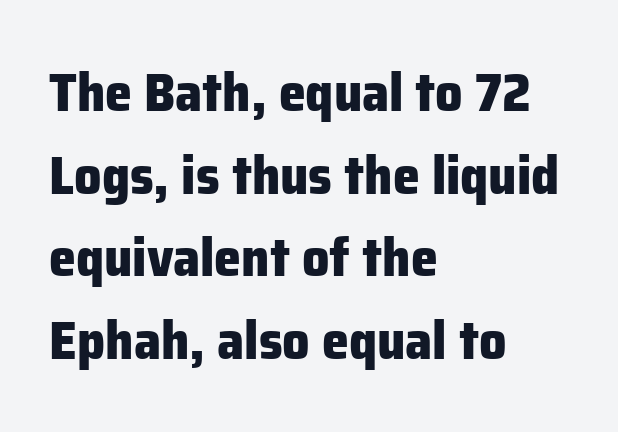
{"serif": "no", "italic": "no", "bold": "yes", "weight": "heavy", "width": "normal", "stroke_contrast": "low", "x_height": "medium", "monospaced": "no", "underline": "no", "align": "left", "line_spacing": "normal", "line_spacing_ratio": 1.53, "letter_spacing": "normal", "letter_spacing_em": 0.0, "glyph_px": 54}
